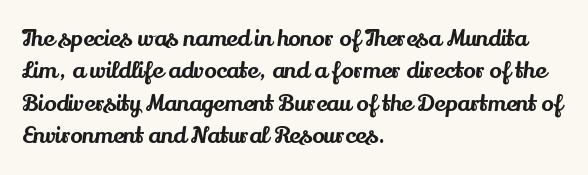
The image shows 23 px text type; set left-aligned, normal line spacing (1.41x), normal letter spacing, not underlined.
